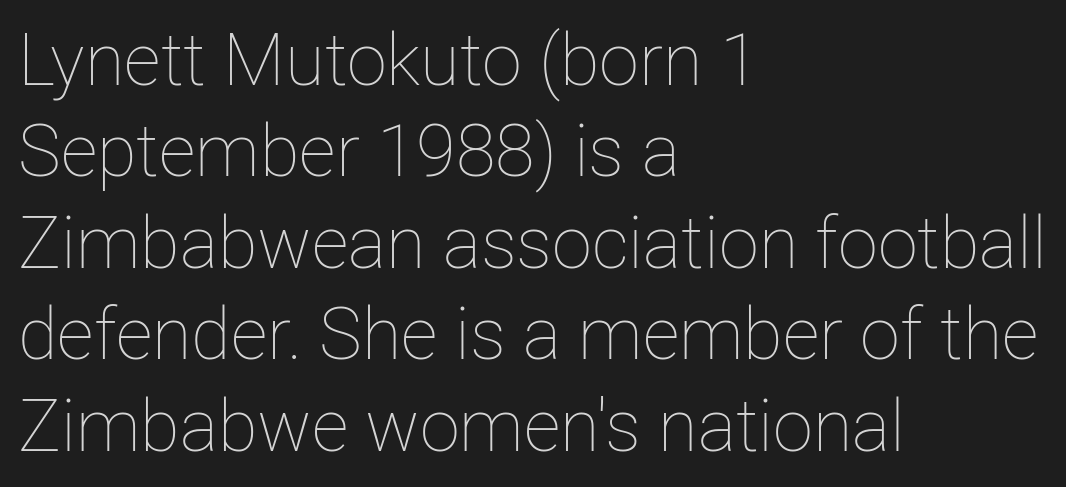
The image shows 72 px thin type, upright; set left-aligned, normal line spacing (1.27x), normal letter spacing, not underlined; low stroke contrast and a medium x-height.
